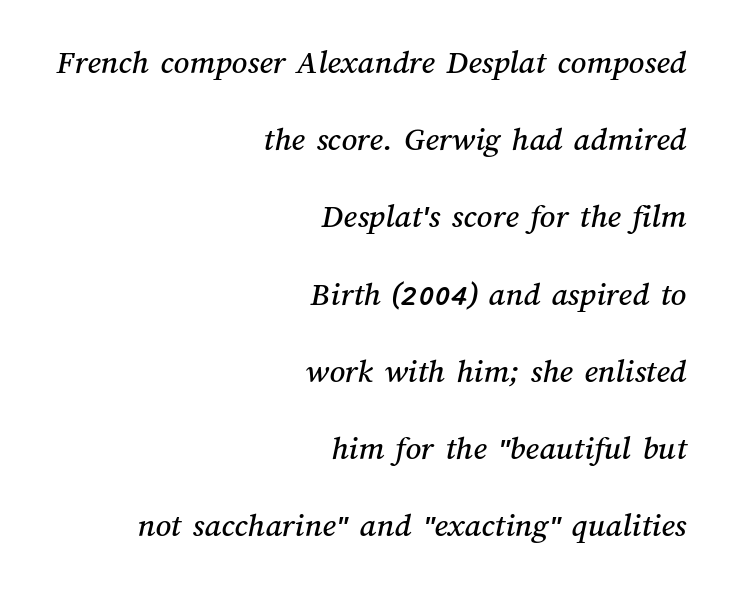
Is this a fixed-width face? No — the glyphs have proportional, varying widths. Words appear dense and cohesive because spacing is normal. No word sits above an underline. What's the leading like? Stretched, with rows far apart.
